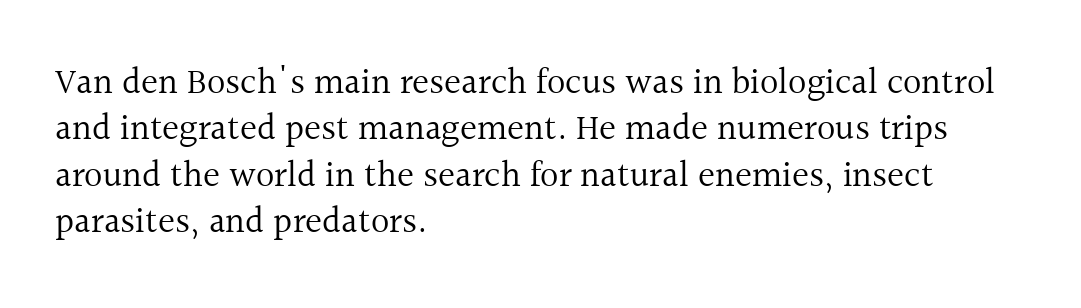
The image shows 36 px regular-weight serif type, upright; set left-aligned, normal line spacing (1.29x), normal letter spacing, not underlined; a medium x-height.
